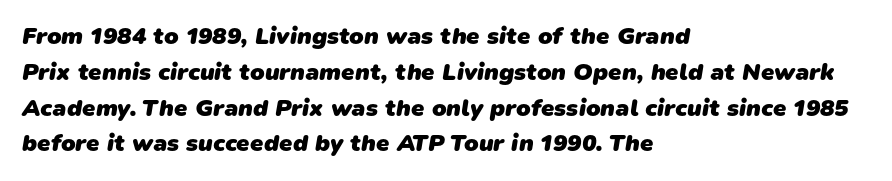
Q: Is the text bold? A: Yes.
Q: Is the text underlined? A: No.
Q: How is the paragraph aligned? A: Left-aligned.
Q: Is the spacing between letters normal or unusually wide? A: Normal.
Q: Is the spacing between lines tight, normal or loose? A: Normal.
